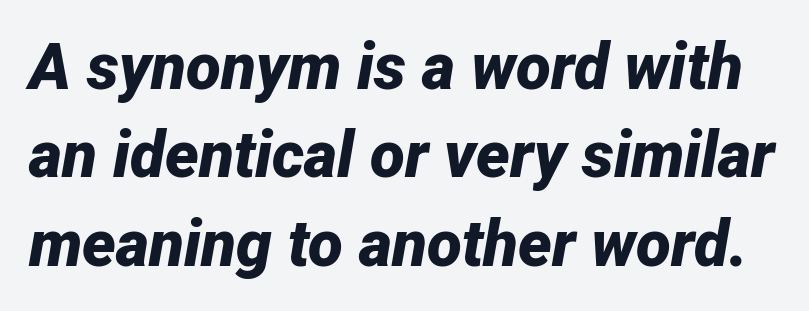
{"italic": "yes", "lean": "right", "slant_degrees": 12, "bold": "yes", "weight": "bold", "width": "normal", "stroke_contrast": "low", "x_height": "medium", "monospaced": "no", "underline": "no", "line_spacing": "normal", "line_spacing_ratio": 1.38, "letter_spacing": "normal", "letter_spacing_em": 0.0, "glyph_px": 64}
